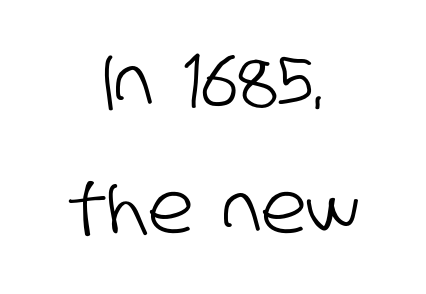
{"serif": "no", "width": "condensed", "stroke_contrast": "low", "x_height": "large", "monospaced": "no", "underline": "no", "align": "center", "line_spacing_ratio": 1.82, "letter_spacing": "normal", "letter_spacing_em": 0.0, "glyph_px": 70}
